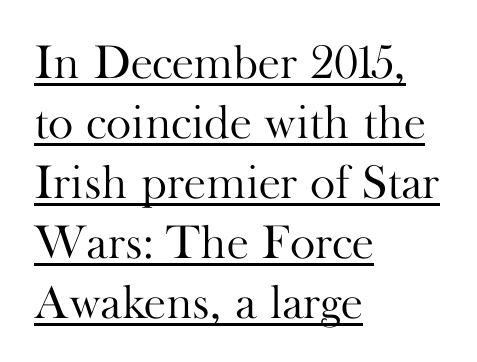
Q: Is the text bold? A: No.
Q: Is the text italic (slanted)? A: No, it is upright.
Q: Is the typeface a serif or a sans-serif typeface? A: Serif.
Q: Is the text underlined? A: Yes.
Q: How is the paragraph aligned? A: Left-aligned.
Q: Is the spacing between letters normal or unusually wide? A: Normal.
Q: Is the spacing between lines tight, normal or loose? A: Normal.
Q: Width (condensed, normal, or wide)? A: Normal.
Q: Stroke contrast? A: High.
Q: x-height? A: Small.
Q: Monospaced? A: No.
